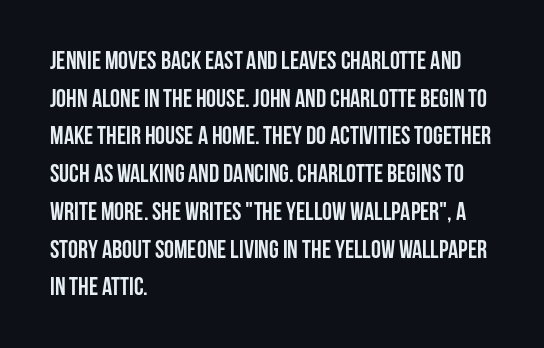
Students, note that the glyphs here touch the page at normal intervals. The vertical gap from one line to the next is medium. The lettering stays uniformly vertical, giving the passage a roman look. The lines are quadded left. Heft: maximum for text — a bold. Type without underlining.
